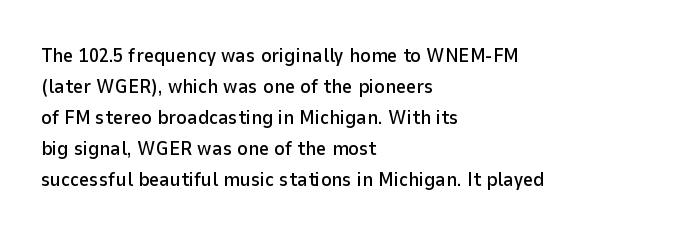
Q: Is the text italic (slanted)? A: No, it is upright.
Q: Is the text underlined? A: No.
Q: How is the paragraph aligned? A: Left-aligned.
Q: Is the spacing between letters normal or unusually wide? A: Normal.
Q: Is the spacing between lines tight, normal or loose? A: Normal.
